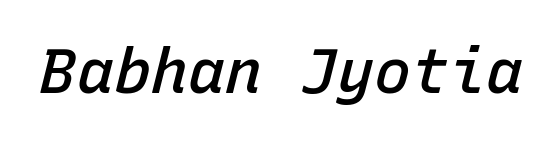
The image shows 62 px semibold type, italic (leaning right), monospaced; set normal letter spacing, not underlined; low stroke contrast and a medium x-height.
